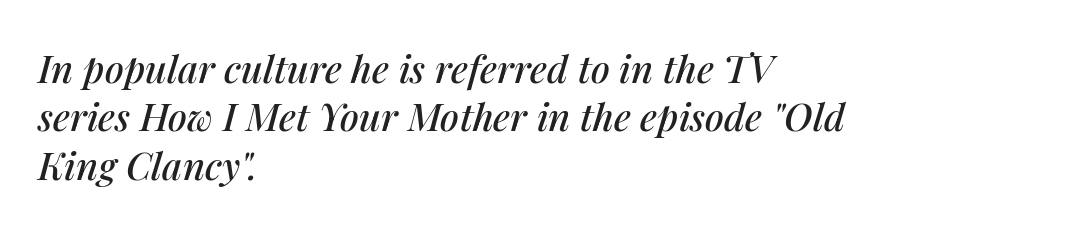
Q: Is the text italic (slanted)? A: Yes, it leans right by about 14 degrees.
Q: Is the text underlined? A: No.
Q: How is the paragraph aligned? A: Left-aligned.
Q: Is the spacing between letters normal or unusually wide? A: Normal.
Q: Is the spacing between lines tight, normal or loose? A: Normal.
Q: Width (condensed, normal, or wide)? A: Normal.
Q: Stroke contrast? A: Medium.
Q: x-height? A: Medium.
Q: Monospaced? A: No.
